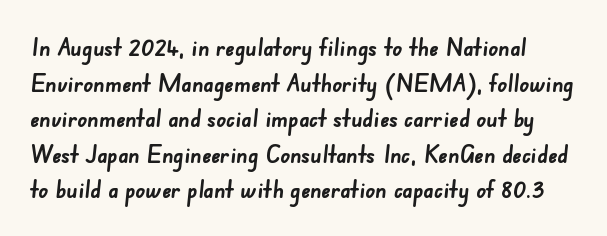
Q: Is the text bold? A: Yes.
Q: Is the text underlined? A: No.
Q: Is the spacing between letters normal or unusually wide? A: Normal.
Q: Is the spacing between lines tight, normal or loose? A: Normal.
